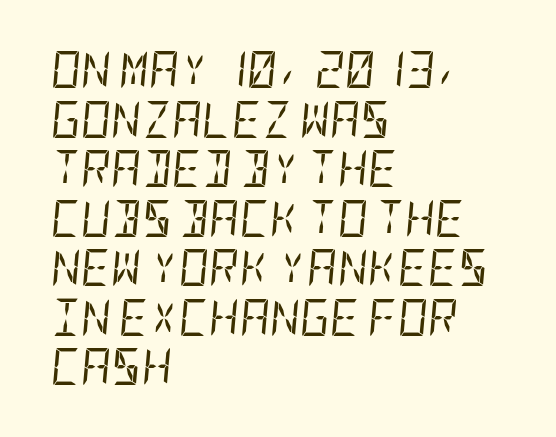
Observe the lean: these are italic letterforms. Honestly, the row spacing looks completely unremarkable. A light-to-regular cut is what we see here. Left-aligned paragraph, ragged on the right.
